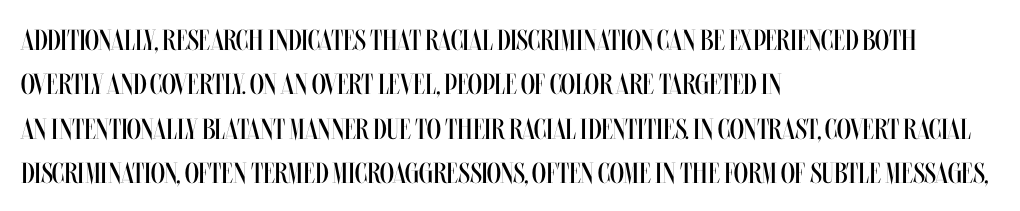
The image shows 29 px regular-weight, condensed type, upright; set left-aligned, normal line spacing (1.53x), normal letter spacing, not underlined; medium stroke contrast and a large x-height.
